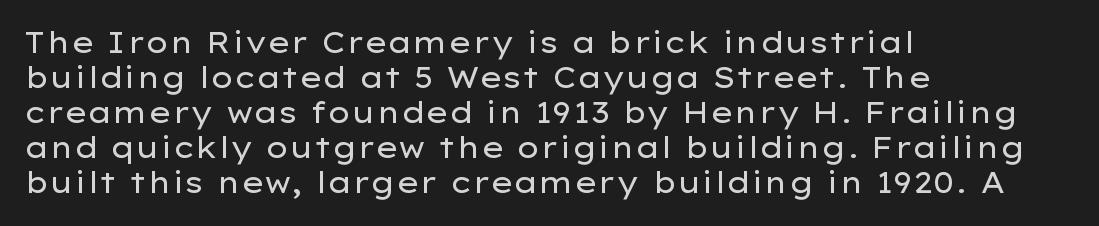
{"serif": "no", "italic": "no", "bold": "no", "weight": "regular", "width": "wide", "stroke_contrast": "low", "x_height": "medium", "monospaced": "no", "underline": "no", "align": "left", "line_spacing_ratio": 1.21, "letter_spacing": "normal", "letter_spacing_em": 0.0, "glyph_px": 29}
